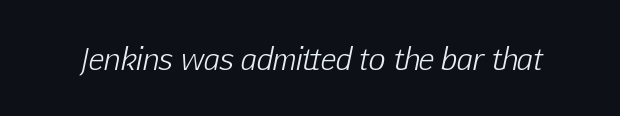
Q: Is the text bold? A: No.
Q: Is the text italic (slanted)? A: Yes, it leans right by about 12 degrees.
Q: Is the text underlined? A: No.
Q: Is the spacing between letters normal or unusually wide? A: Normal.
Q: Width (condensed, normal, or wide)? A: Normal.
Q: Stroke contrast? A: Low.
Q: x-height? A: Medium.
Q: Monospaced? A: No.
